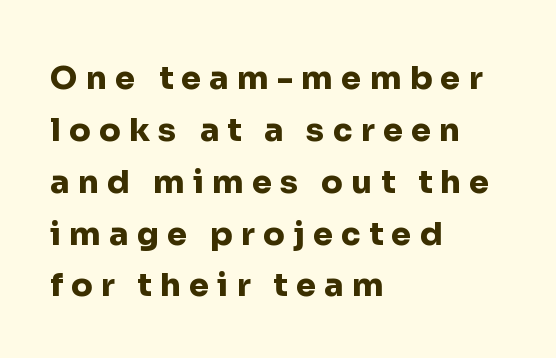
Strong, thick strokes mark this as bold type. Notice how descenders clear the ascenders below comfortably — that's standard leading. The font's upright variant was chosen for this text. In terms of letterform style, serifs are entirely absent. Check under the words: just untouched page.
